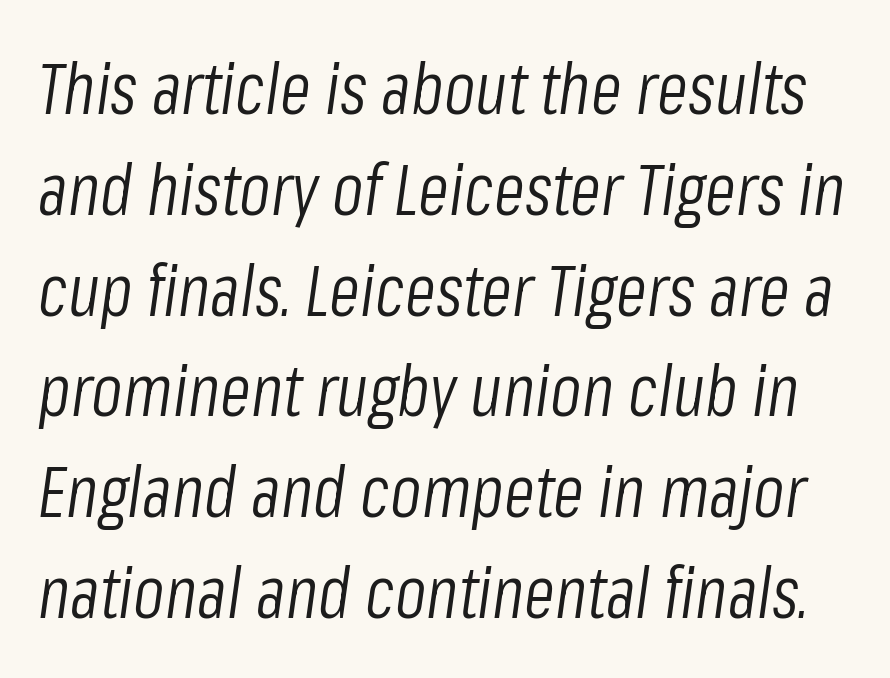
Q: Is the text bold? A: No.
Q: Is the text italic (slanted)? A: Yes, it leans right by about 8 degrees.
Q: Is the text underlined? A: No.
Q: Is the spacing between letters normal or unusually wide? A: Normal.
Q: Is the spacing between lines tight, normal or loose? A: Normal.
Q: Width (condensed, normal, or wide)? A: Condensed.
Q: Stroke contrast? A: Low.
Q: x-height? A: Medium.
Q: Monospaced? A: No.
